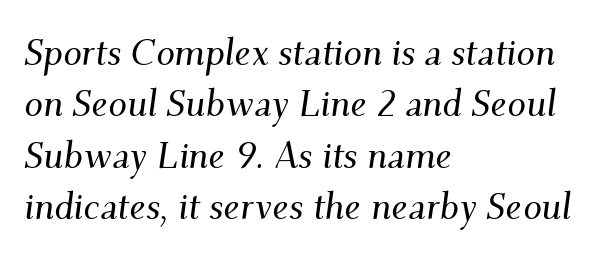
This is oblique type, the kind used for emphasis or titles. The face used here is proportionally spaced, like ordinary book or web type. A normal amount of white space separates one row of letters from the next. The letters carry serifs — small finishing strokes at the ends of their stems. The specimen omits any rule beneath the text block's lines. Students, note that the glyphs here touch the page at normal intervals.
